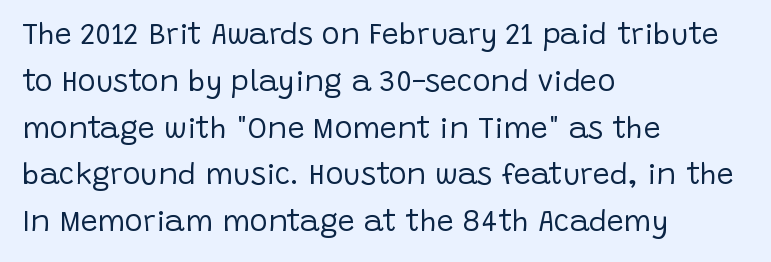
Quick note: not italic, upright. Is the letter spacing exaggerated? No — it looks like the ordinary default. The characters display no serif detailing; their extremities are plain. Caption: face not bold, strokes unweighted.
